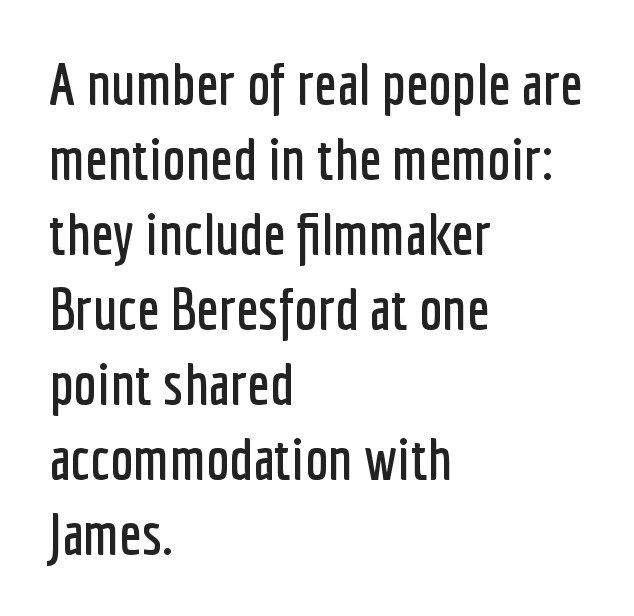
The image shows 59 px condensed sans-serif type, upright; set left-aligned, normal line spacing (1.27x), normal letter spacing, not underlined; low stroke contrast and a medium x-height.
